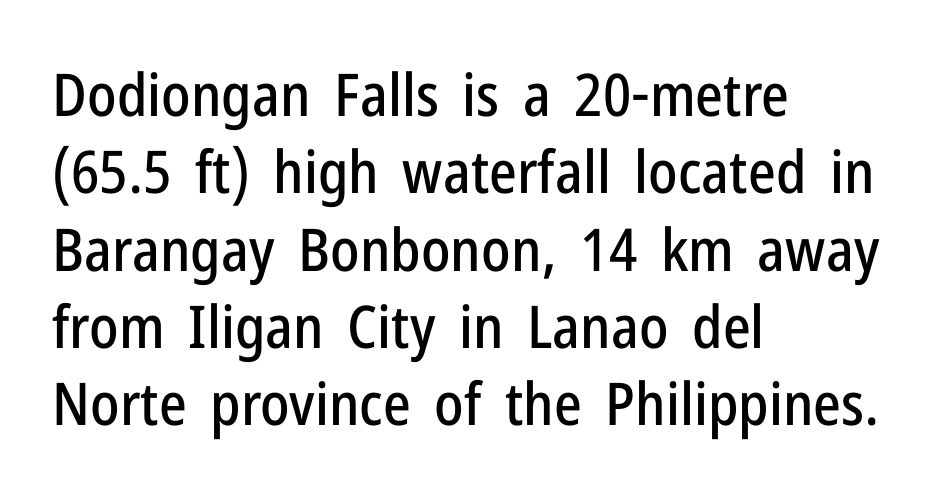
Descenders hang freely into open space. The lines are quadded left. The font's upright variant was chosen for this text. Tracking value appears to be zero — textbook default spacing.
